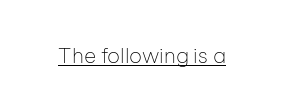
Q: Is the text bold? A: No.
Q: Is the text italic (slanted)? A: No, it is upright.
Q: Is the text underlined? A: Yes.
Q: Is the spacing between letters normal or unusually wide? A: Normal.
